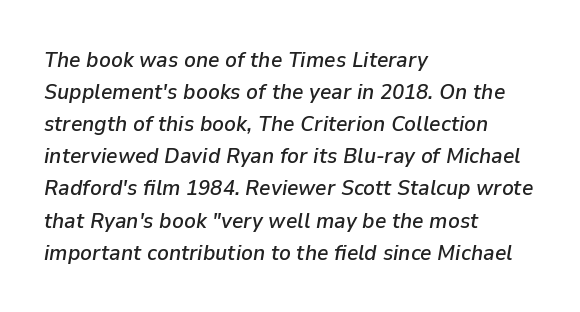
Teacher's note: observe the even left margin — that is flush-left alignment. Plain, unruled lines of type. Vertically, the passage feels balanced, rows spaced as you'd expect. Words appear dense and cohesive because spacing is normal. Emphasis-style slanted type is in use.
